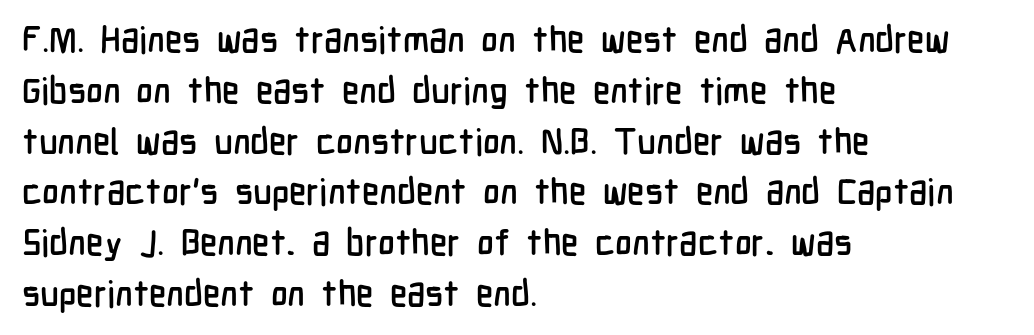
Observe the absence of serifs on each vertical stroke in this sample. Typeset ragged right — the left edge is the straight one. The letters advance in unequal steps, a hallmark of proportional type. Nothing unusual about the tracking: characters are spaced as the font intends. If you drew a line through each stem, it would be perfectly vertical. Underlining? Definitely not there.
